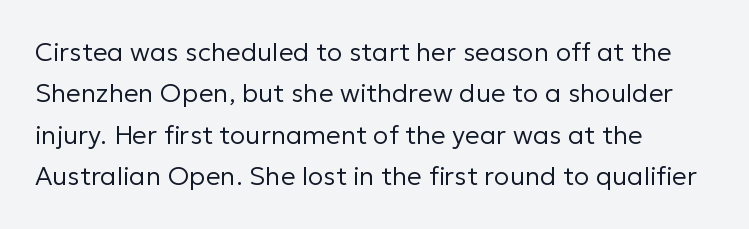
Q: Is the text bold? A: No.
Q: Is the text italic (slanted)? A: No, it is upright.
Q: Is the text underlined? A: No.
Q: How is the paragraph aligned? A: Left-aligned.
Q: Is the spacing between letters normal or unusually wide? A: Normal.
Q: Is the spacing between lines tight, normal or loose? A: Normal.
